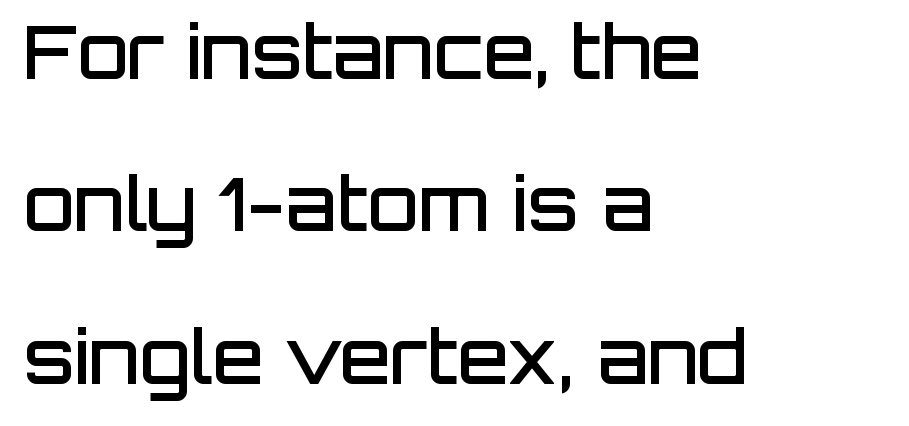
Q: Is the text bold? A: Semi-bold.
Q: Is the text italic (slanted)? A: No, it is upright.
Q: Is the typeface a serif or a sans-serif typeface? A: Sans-serif.
Q: Is the text underlined? A: No.
Q: How is the paragraph aligned? A: Left-aligned.
Q: Is the spacing between letters normal or unusually wide? A: Normal.
Q: Is the spacing between lines tight, normal or loose? A: Loose.
Q: Width (condensed, normal, or wide)? A: Normal.
Q: Stroke contrast? A: Low.
Q: x-height? A: Large.
Q: Monospaced? A: No.
